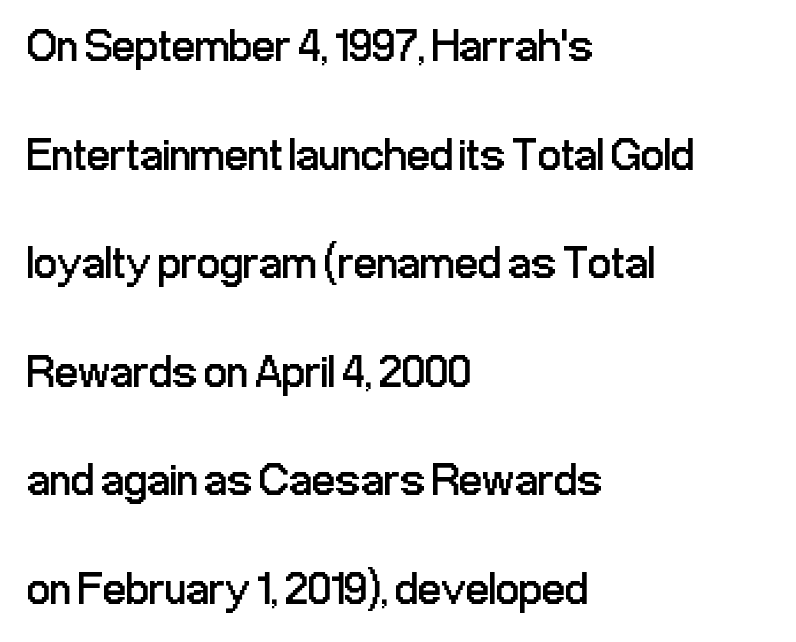
Q: Is the text bold? A: No.
Q: Is the text italic (slanted)? A: No, it is upright.
Q: Is the typeface a serif or a sans-serif typeface? A: Sans-serif.
Q: Is the text underlined? A: No.
Q: How is the paragraph aligned? A: Left-aligned.
Q: Is the spacing between letters normal or unusually wide? A: Normal.
Q: Is the spacing between lines tight, normal or loose? A: Loose.
Q: Width (condensed, normal, or wide)? A: Condensed.
Q: Stroke contrast? A: Low.
Q: x-height? A: Medium.
Q: Monospaced? A: No.
